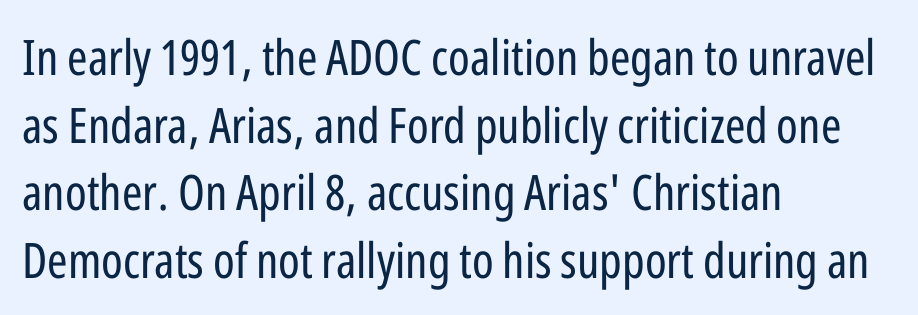
{"serif": "no", "italic": "no", "bold": "no", "weight": "regular", "width": "condensed", "stroke_contrast": "low", "x_height": "medium", "monospaced": "no", "underline": "no", "align": "left", "line_spacing": "normal", "line_spacing_ratio": 1.38, "letter_spacing": "normal", "letter_spacing_em": 0.0, "glyph_px": 49}
